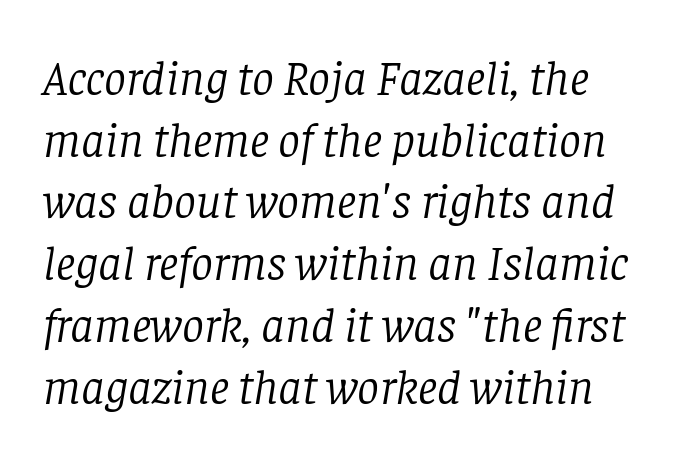
Honestly, there is no underline to notice here at all. Is this a heavy cut? Hardly; it is regular or lighter. Do the characters align in a grid? No, the font is proportional. I'd call this a serif setting — the letters wear small feet.
